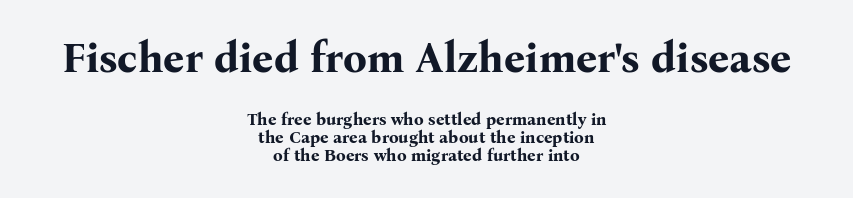
{"serif": "yes", "italic": "no", "bold": "yes", "weight": "bold", "width": "normal", "stroke_contrast": "medium", "x_height": "medium", "monospaced": "no", "underline": "no", "align": "center", "line_spacing": "tight", "line_spacing_ratio": 1.04, "letter_spacing": "normal", "letter_spacing_em": 0.0, "larger_block": "first", "size_ratio": 2.47, "glyph_px": 42}
